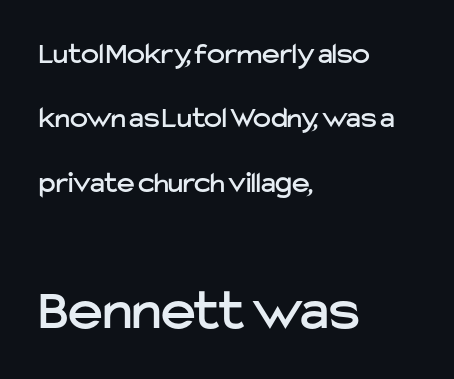
{"serif": "no", "italic": "no", "width": "normal", "stroke_contrast": "low", "x_height": "medium", "monospaced": "no", "underline": "no", "align": "left", "line_spacing": "loose", "line_spacing_ratio": 2.15, "letter_spacing": "normal", "letter_spacing_em": 0.0, "larger_block": "second", "size_ratio": 1.97, "glyph_px": 59}
